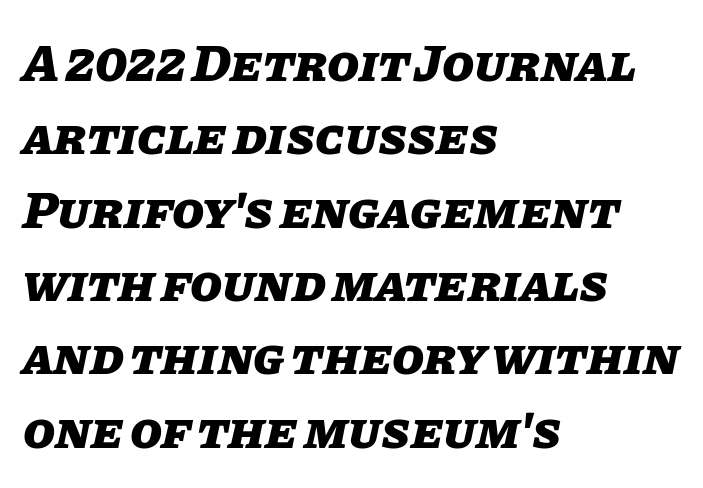
{"italic": "yes", "lean": "right", "slant_degrees": 11, "bold": "yes", "weight": "heavy", "width": "normal", "stroke_contrast": "low", "x_height": "large", "monospaced": "no", "underline": "no", "align": "left", "line_spacing": "normal", "line_spacing_ratio": 1.41, "letter_spacing": "normal", "letter_spacing_em": 0.0, "glyph_px": 52}
